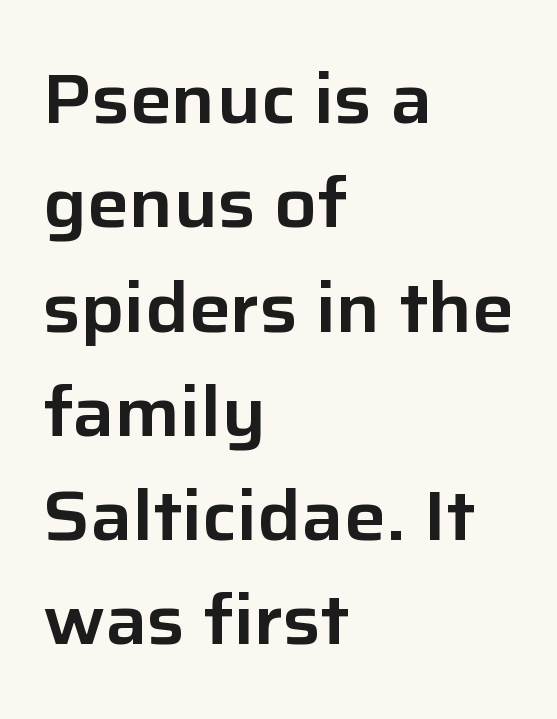
Q: Is the text italic (slanted)? A: No, it is upright.
Q: Is the typeface a serif or a sans-serif typeface? A: Sans-serif.
Q: Is the text underlined? A: No.
Q: How is the paragraph aligned? A: Left-aligned.
Q: Is the spacing between letters normal or unusually wide? A: Normal.
Q: Is the spacing between lines tight, normal or loose? A: Normal.
Q: Width (condensed, normal, or wide)? A: Normal.
Q: Stroke contrast? A: Low.
Q: x-height? A: Medium.
Q: Monospaced? A: No.
